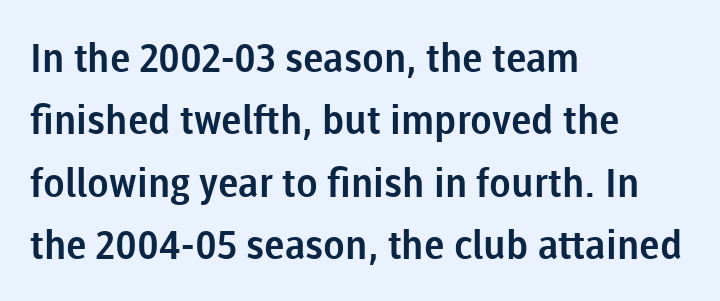
{"serif": "no", "italic": "no", "width": "normal", "stroke_contrast": "low", "x_height": "medium", "monospaced": "no", "underline": "no", "align": "left", "line_spacing": "normal", "line_spacing_ratio": 1.56, "letter_spacing": "normal", "letter_spacing_em": 0.0, "glyph_px": 40}
